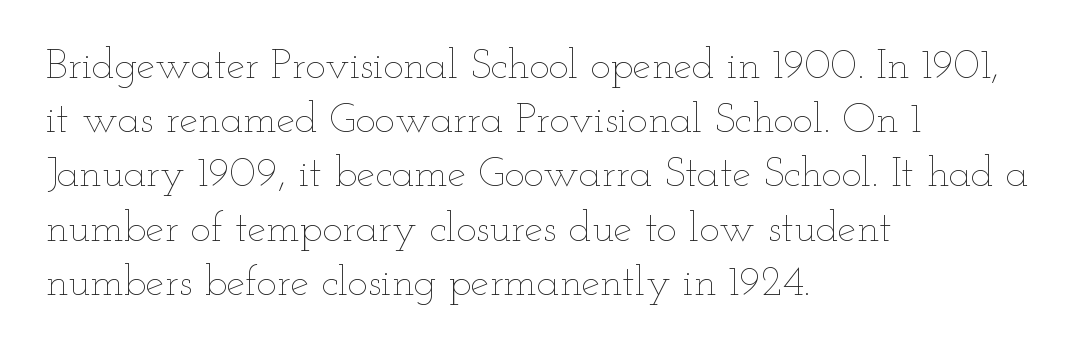
{"italic": "no", "bold": "no", "weight": "thin", "width": "wide", "stroke_contrast": "low", "x_height": "small", "monospaced": "no", "underline": "no", "align": "left", "line_spacing": "normal", "line_spacing_ratio": 1.29, "letter_spacing": "normal", "letter_spacing_em": 0.0, "glyph_px": 42}
